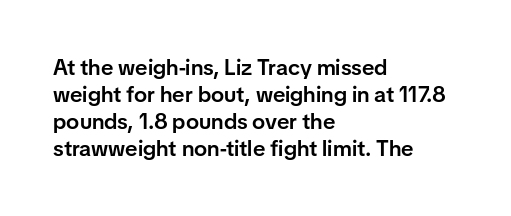
The image shows 22 px text type, upright; set left-aligned, line spacing 1.22x, normal letter spacing, not underlined.
